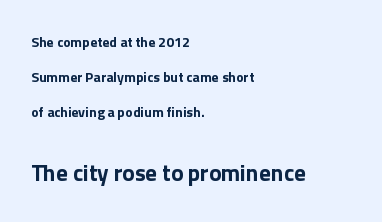
{"italic": "no", "bold": "yes", "underline": "no", "align": "left", "line_spacing": "loose", "line_spacing_ratio": 2.5, "letter_spacing": "normal", "letter_spacing_em": 0.0, "larger_block": "second", "size_ratio": 1.64, "glyph_px": 23}
